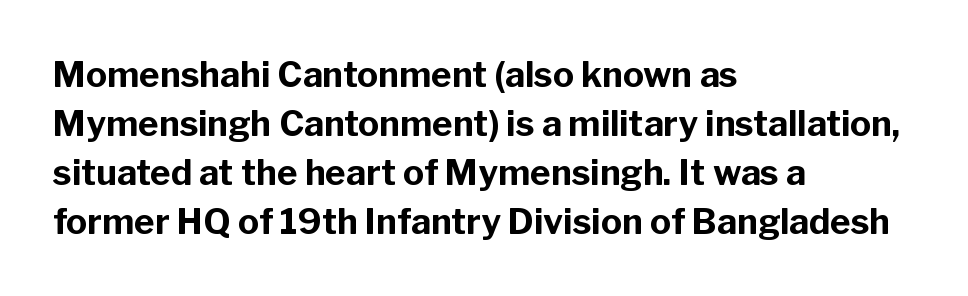
Any mark beneath the type? The region is blank. You can tell from the bare stems that sans-serif type was used. Interline gaps are of average width in this sample. Nope, not italic — everything's standing straight. The setting favours the left margin, as ordinary paragraphs usually do.
